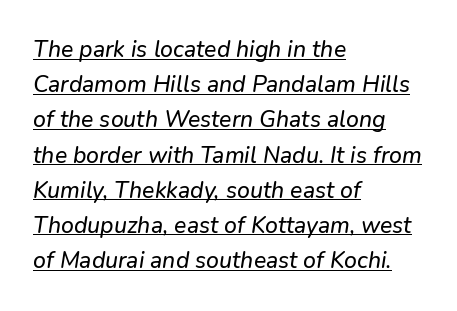
The image shows 23 px text type, italic (leaning right); set left-aligned, normal line spacing (1.53x), normal letter spacing, underlined.
